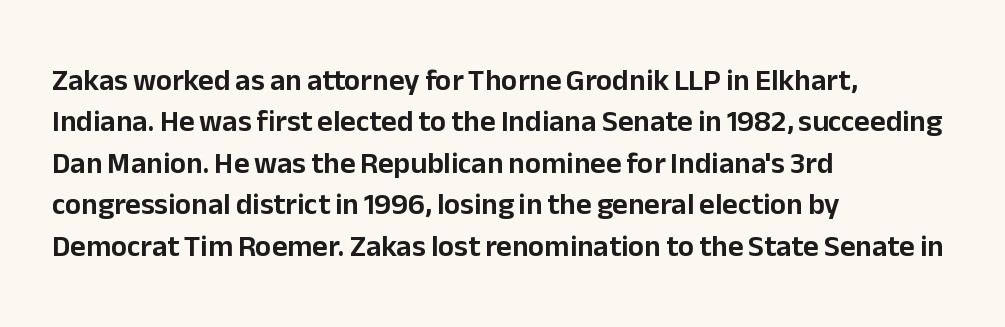
Q: Is the text italic (slanted)? A: No, it is upright.
Q: Is the typeface a serif or a sans-serif typeface? A: Sans-serif.
Q: Is the text underlined? A: No.
Q: How is the paragraph aligned? A: Left-aligned.
Q: Is the spacing between letters normal or unusually wide? A: Normal.
Q: Is the spacing between lines tight, normal or loose? A: Normal.
Q: Width (condensed, normal, or wide)? A: Normal.
Q: Stroke contrast? A: Low.
Q: x-height? A: Medium.
Q: Monospaced? A: No.
